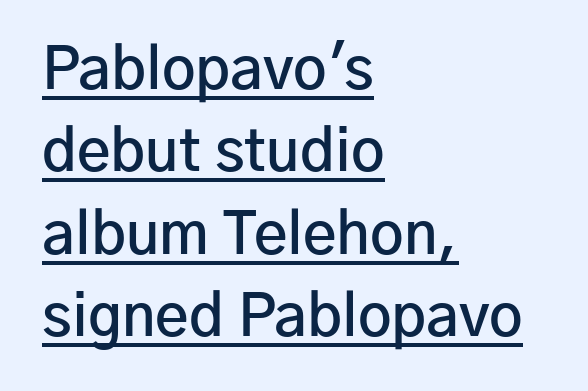
Q: Is the text bold? A: Semi-bold.
Q: Is the text italic (slanted)? A: No, it is upright.
Q: Is the typeface a serif or a sans-serif typeface? A: Sans-serif.
Q: Is the text underlined? A: Yes.
Q: How is the paragraph aligned? A: Left-aligned.
Q: Is the spacing between letters normal or unusually wide? A: Normal.
Q: Is the spacing between lines tight, normal or loose? A: Normal.
Q: Width (condensed, normal, or wide)? A: Normal.
Q: Stroke contrast? A: Low.
Q: x-height? A: Medium.
Q: Monospaced? A: No.
